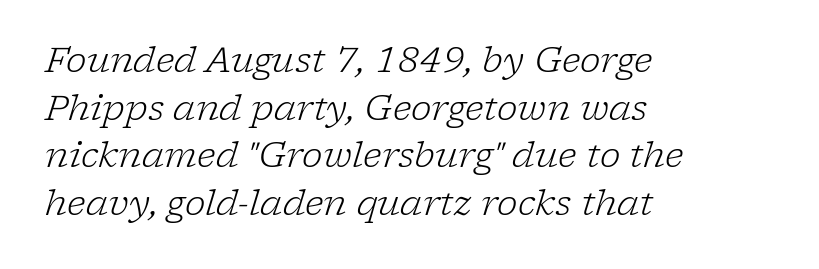
{"serif": "yes", "italic": "yes", "lean": "right", "slant_degrees": 17, "bold": "no", "weight": "light", "width": "normal", "stroke_contrast": "low", "x_height": "medium", "monospaced": "no", "underline": "no", "align": "left", "line_spacing": "normal", "line_spacing_ratio": 1.36, "letter_spacing": "normal", "letter_spacing_em": 0.0, "glyph_px": 35}
